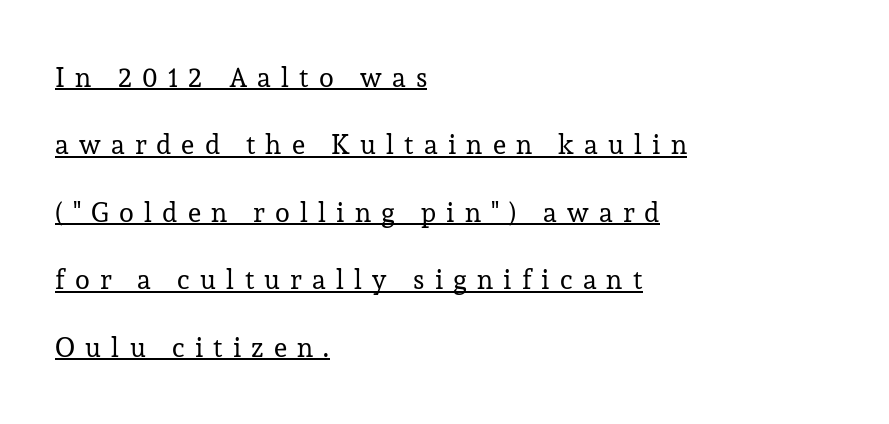
{"italic": "no", "bold": "no", "underline": "yes", "align": "left", "line_spacing": "loose", "line_spacing_ratio": 2.5, "letter_spacing": "wide", "letter_spacing_em": 0.38, "glyph_px": 27}
